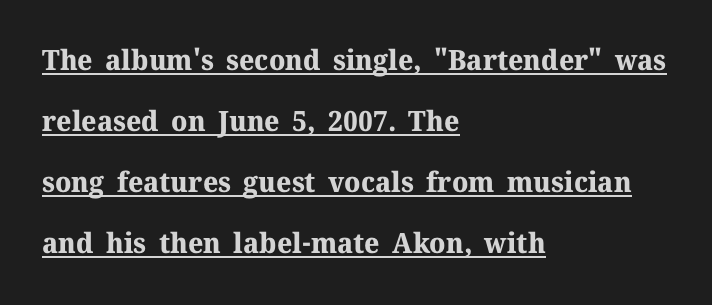
The image shows 28 px bold serif type, upright; set left-aligned, loose line spacing (2.18x), normal letter spacing, underlined; medium stroke contrast and a medium x-height.
